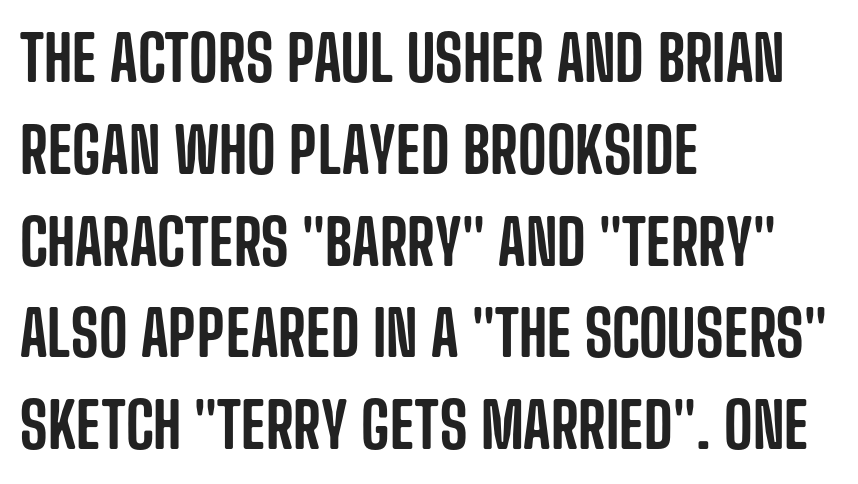
The image shows 62 px condensed sans-serif type, upright; set left-aligned, normal line spacing (1.48x), normal letter spacing, not underlined; low stroke contrast and a large x-height.
